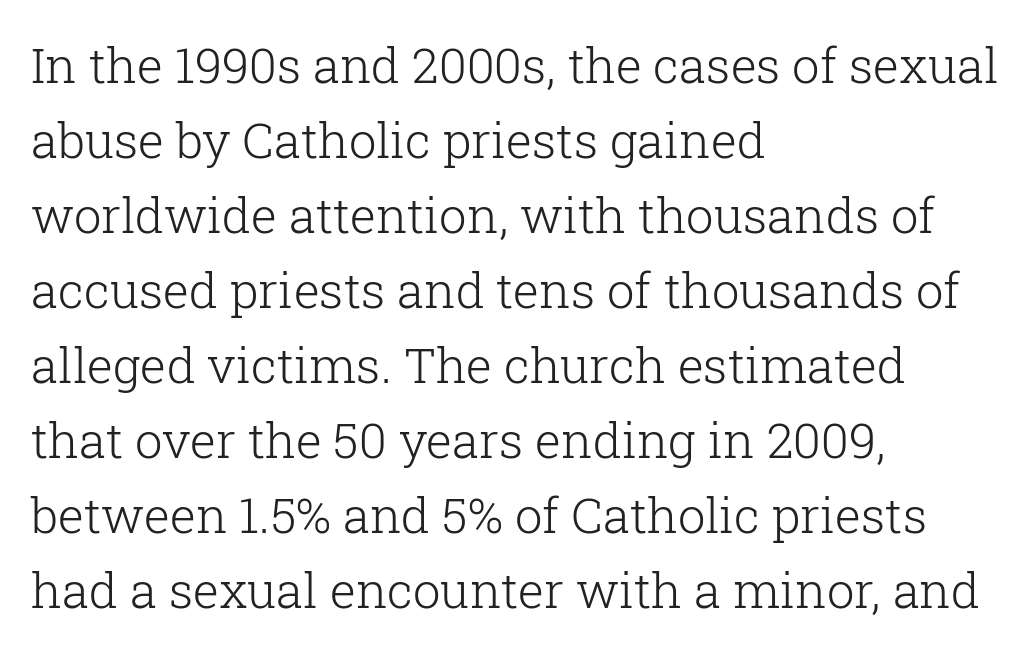
The glyphs are unaccompanied by any horizontal stroke below them. Short and long lines alike share a common starting point at left. Vertical stems look standard width or narrower in stroke. Honestly, the letter spacing is just normal — you wouldn't notice it. Here the designer chose a conventional face with non-uniform glyph widths. The text was rendered using a seriffed face with decorative stroke endings.
